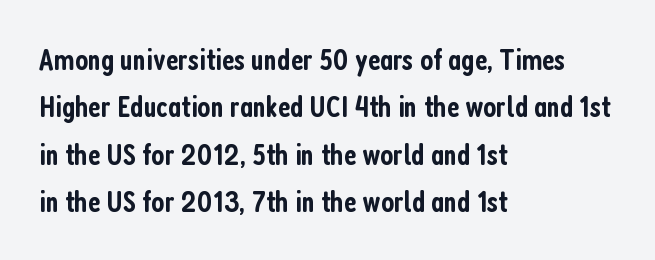
{"serif": "no", "italic": "no", "bold": "semi", "weight": "semibold", "width": "condensed", "stroke_contrast": "low", "x_height": "medium", "monospaced": "no", "underline": "no", "align": "left", "line_spacing": "normal", "line_spacing_ratio": 1.53, "letter_spacing": "normal", "letter_spacing_em": 0.0, "glyph_px": 31}
